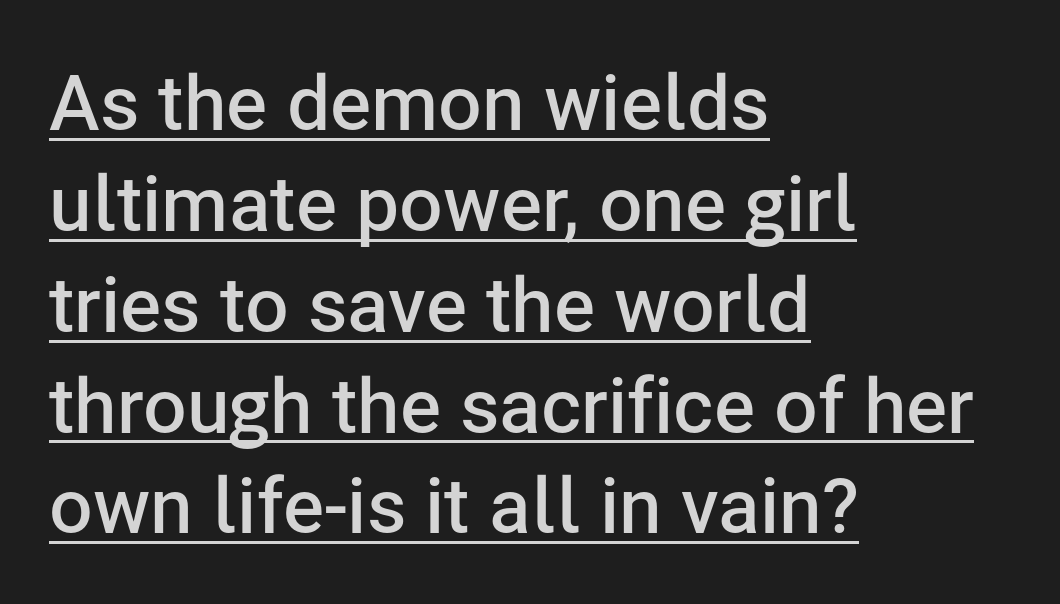
Q: Is the text bold? A: Semi-bold.
Q: Is the text italic (slanted)? A: No, it is upright.
Q: Is the typeface a serif or a sans-serif typeface? A: Sans-serif.
Q: Is the text underlined? A: Yes.
Q: How is the paragraph aligned? A: Left-aligned.
Q: Is the spacing between letters normal or unusually wide? A: Normal.
Q: Is the spacing between lines tight, normal or loose? A: Normal.
Q: Width (condensed, normal, or wide)? A: Normal.
Q: Stroke contrast? A: Low.
Q: x-height? A: Medium.
Q: Monospaced? A: No.
